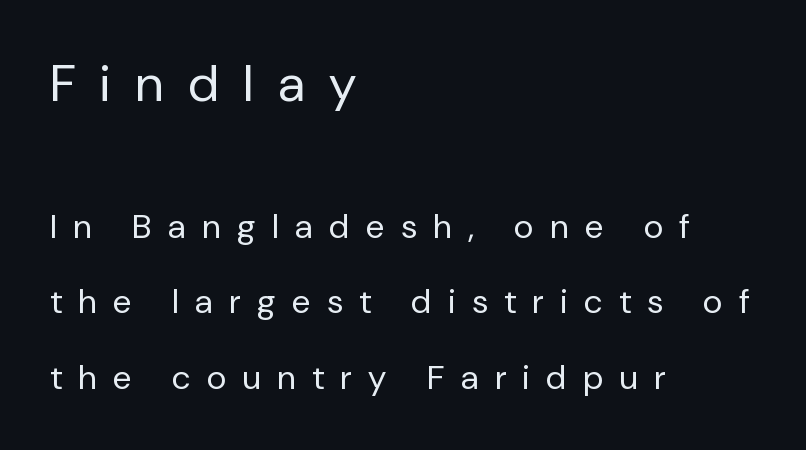
Rows of type keep a wide berth in the vertical direction. No chunkiness to these letters — they're not bold. Is this a fixed-width face? No — the glyphs have proportional, varying widths. Any mark beneath the type? The region is blank. The face used here is a sans, in the tradition of grotesques and geometrics. A typesetter would call this heavily tracked-out type.
